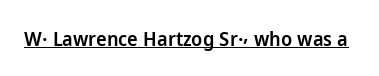
{"italic": "no", "bold": "semi", "underline": "yes", "letter_spacing": "normal", "letter_spacing_em": 0.0, "glyph_px": 20}
